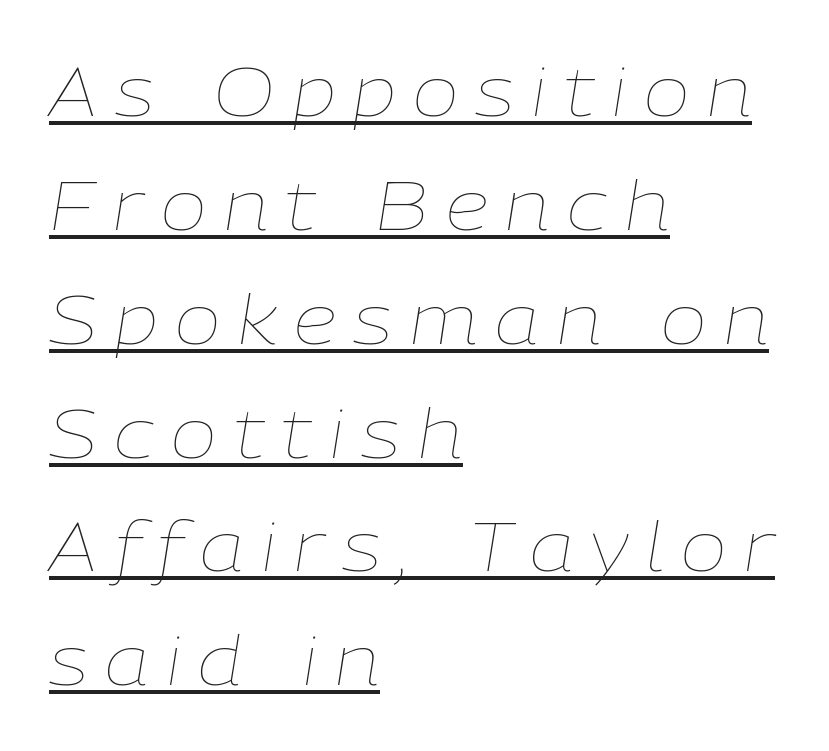
{"italic": "yes", "lean": "right", "slant_degrees": 9, "bold": "no", "weight": "thin", "width": "normal", "stroke_contrast": "low", "x_height": "medium", "monospaced": "no", "underline": "yes", "align": "left", "line_spacing": "normal", "line_spacing_ratio": 1.65, "letter_spacing": "wide", "letter_spacing_em": 0.25, "glyph_px": 69}
